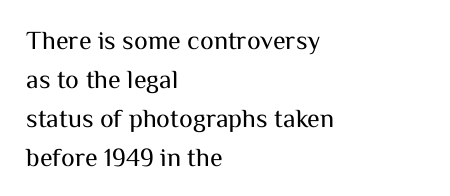
Each new line begins a customary step beneath the previous one. Students, note that the glyphs here touch the page at normal intervals. Letters rest on an invisible, unmarked baseline. Posture: upright roman.
